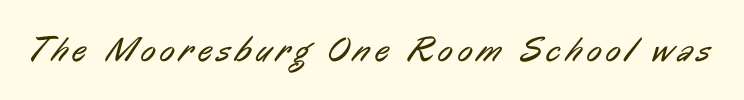
Q: Is the text bold? A: No.
Q: Is the typeface a serif or a sans-serif typeface? A: Sans-serif.
Q: Is the text underlined? A: No.
Q: Width (condensed, normal, or wide)? A: Condensed.
Q: Stroke contrast? A: Low.
Q: x-height? A: Medium.
Q: Monospaced? A: No.
